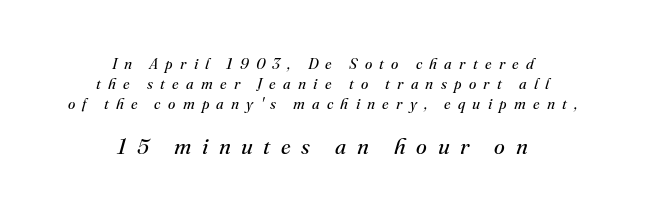
{"italic": "yes", "lean": "right", "slant_degrees": 16, "bold": "no", "underline": "no", "align": "center", "line_spacing": "normal", "line_spacing_ratio": 1.34, "letter_spacing": "wide", "letter_spacing_em": 0.48, "larger_block": "second", "size_ratio": 1.47, "glyph_px": 22}
